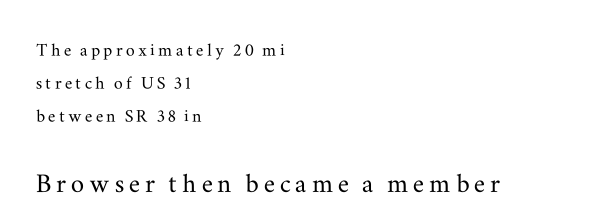
The space beneath each line is pristine and unruled. Caption: upper text group reduced, lower text group enlarged. Think of a printed novel: that variable character pitch is what you see here. Whoever set this chose a conventional vertical rhythm. Short and long lines alike share a common starting point at left. This sample uses a serif face.
